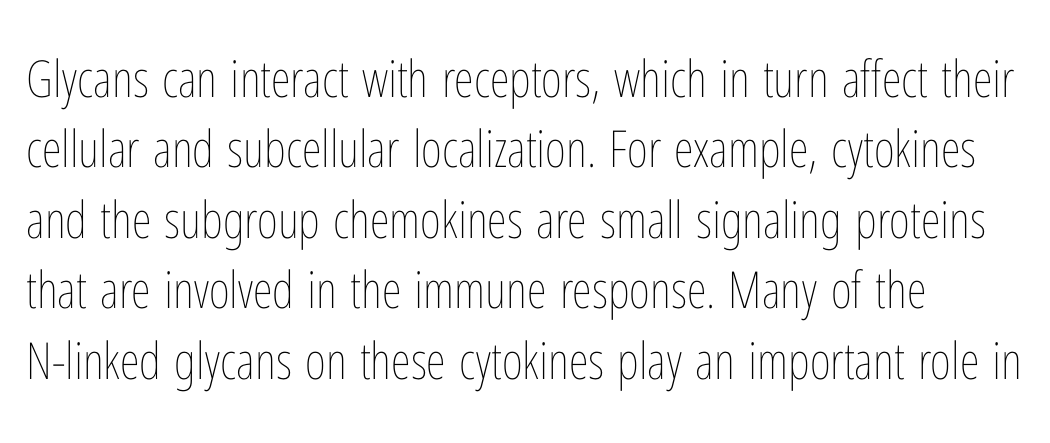
The image shows 51 px thin, condensed type, upright; set normal line spacing (1.38x), normal letter spacing, not underlined; low stroke contrast and a medium x-height.
